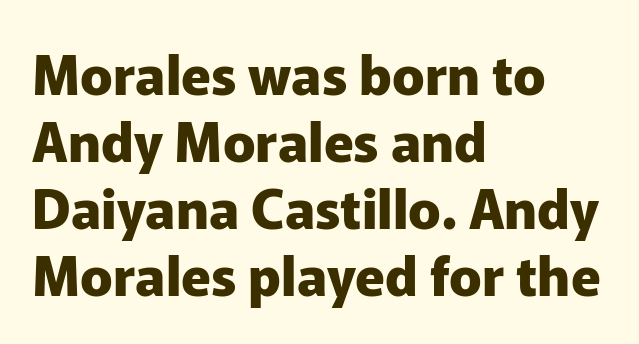
The ragged edge is on the right, which tells us the setting is flush left. A sans-serif font was chosen for this passage. Upright lettering throughout. Between one letter and the next there's only the usual sliver of space. Heavy-handed strokes throughout: this text is bold.
